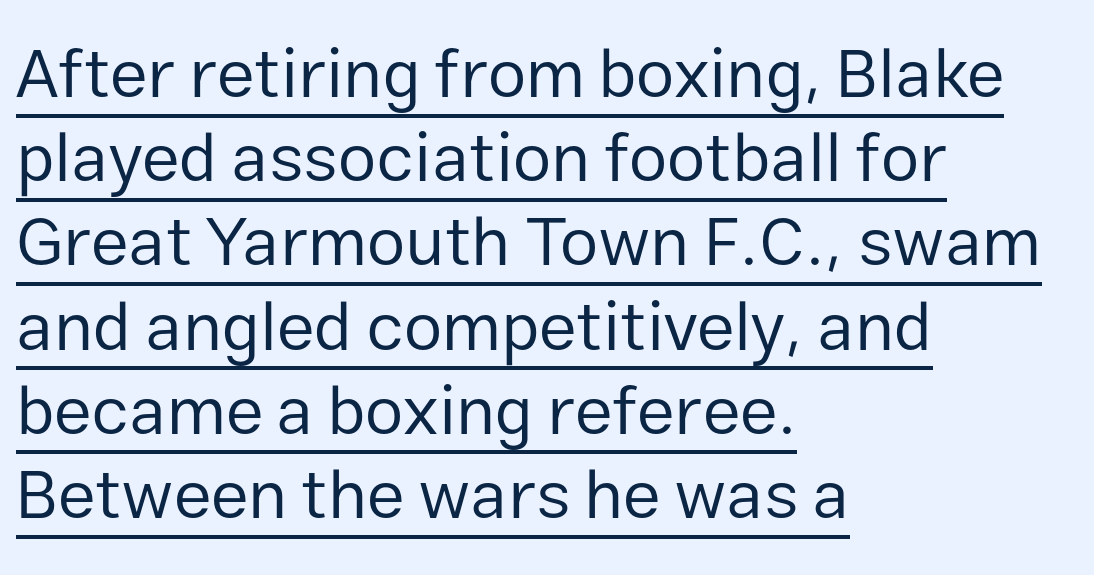
Q: Is the text bold? A: No.
Q: Is the text italic (slanted)? A: No, it is upright.
Q: Is the typeface a serif or a sans-serif typeface? A: Sans-serif.
Q: Is the text underlined? A: Yes.
Q: How is the paragraph aligned? A: Left-aligned.
Q: Is the spacing between letters normal or unusually wide? A: Normal.
Q: Width (condensed, normal, or wide)? A: Normal.
Q: Stroke contrast? A: Low.
Q: x-height? A: Medium.
Q: Monospaced? A: No.
